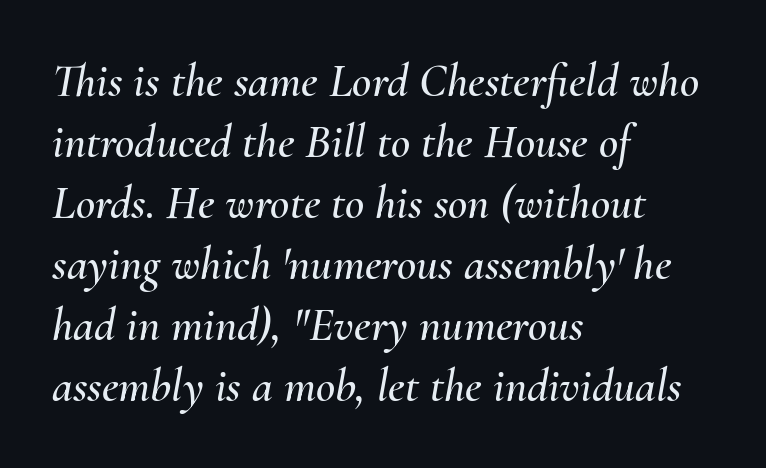
The image shows 47 px text type, italic (leaning right); set left-aligned, normal line spacing (1.3x), normal letter spacing, not underlined; medium stroke contrast and a small x-height.
